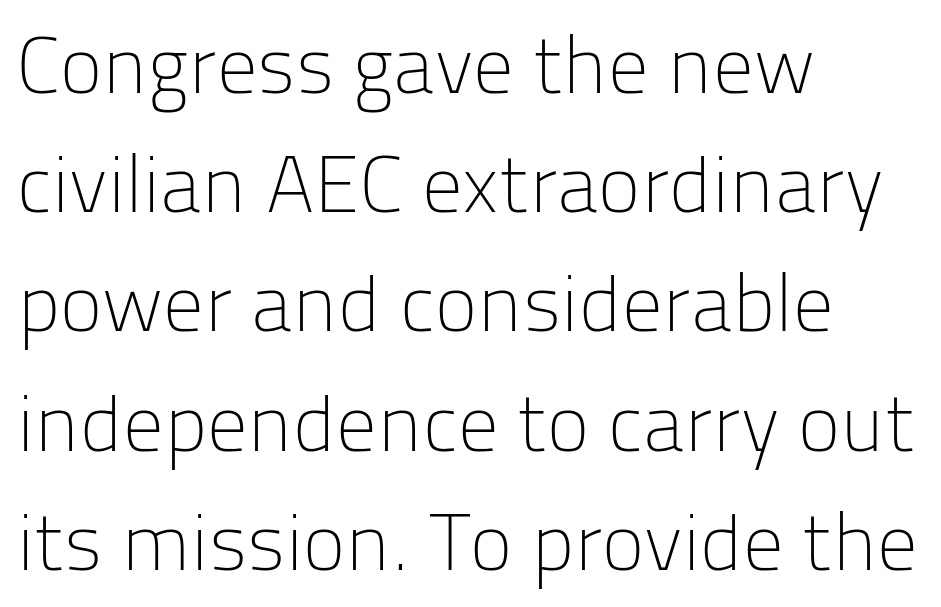
Weight: in the light-to-regular range. Observe the absence of serifs on each vertical stroke in this sample. The tracking reads as untouched default to a designer's eye. Do the characters align in a grid? No, the font is proportional. Plain, unruled lines of type. When letters stand straight like this, we call the style roman or upright.
